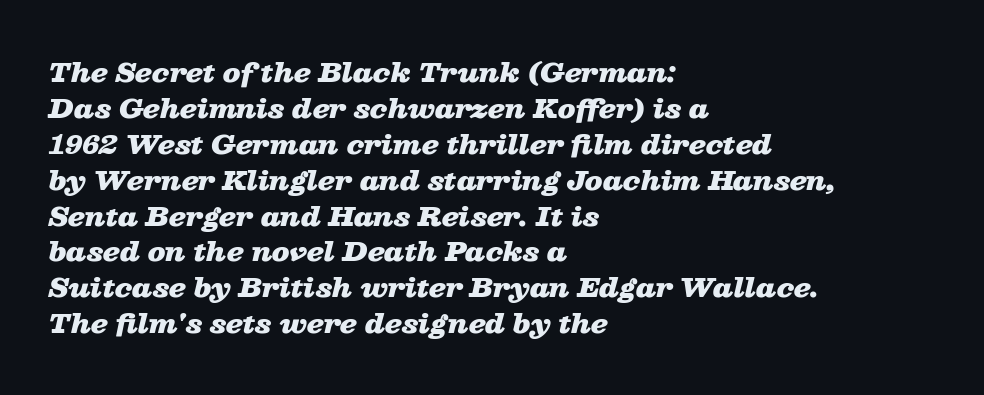
{"italic": "yes", "lean": "right", "slant_degrees": 13, "bold": "yes", "underline": "no", "align": "left", "line_spacing": "normal", "line_spacing_ratio": 1.38, "letter_spacing": "normal", "letter_spacing_em": 0.0, "glyph_px": 26}
